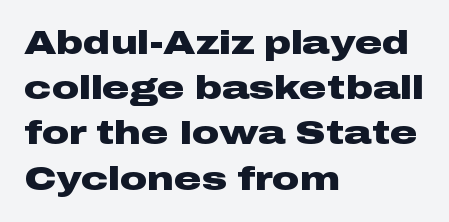
Q: Is the text bold? A: Yes.
Q: Is the text italic (slanted)? A: No, it is upright.
Q: Is the typeface a serif or a sans-serif typeface? A: Sans-serif.
Q: Is the text underlined? A: No.
Q: How is the paragraph aligned? A: Left-aligned.
Q: Is the spacing between letters normal or unusually wide? A: Normal.
Q: Is the spacing between lines tight, normal or loose? A: Normal.
Q: Width (condensed, normal, or wide)? A: Wide.
Q: Stroke contrast? A: Low.
Q: x-height? A: Medium.
Q: Monospaced? A: No.
